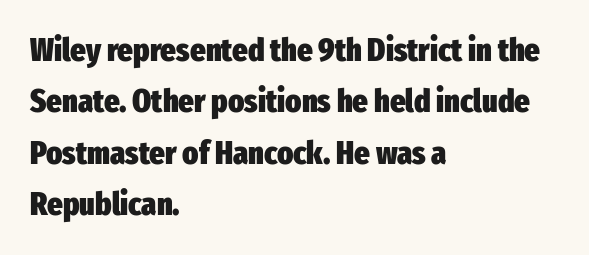
Q: Is the text bold? A: Yes.
Q: Is the text italic (slanted)? A: No, it is upright.
Q: Is the typeface a serif or a sans-serif typeface? A: Sans-serif.
Q: Is the text underlined? A: No.
Q: How is the paragraph aligned? A: Left-aligned.
Q: Is the spacing between letters normal or unusually wide? A: Normal.
Q: Is the spacing between lines tight, normal or loose? A: Normal.
Q: Width (condensed, normal, or wide)? A: Condensed.
Q: Stroke contrast? A: Low.
Q: x-height? A: Medium.
Q: Monospaced? A: No.
